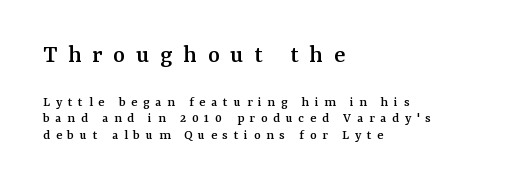
{"italic": "no", "underline": "no", "align": "left", "line_spacing_ratio": 1.19, "letter_spacing": "wide", "letter_spacing_em": 0.41, "larger_block": "first", "size_ratio": 1.86, "glyph_px": 26}
